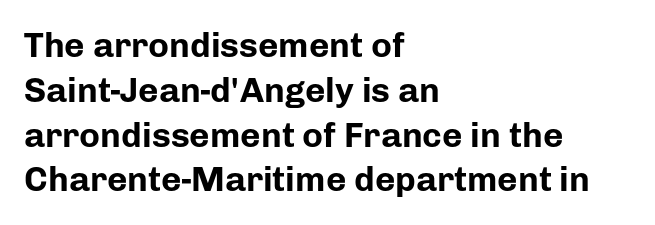
The image shows 35 px bold sans-serif type, upright; set left-aligned, normal line spacing (1.28x), normal letter spacing, not underlined; low stroke contrast and a medium x-height.
